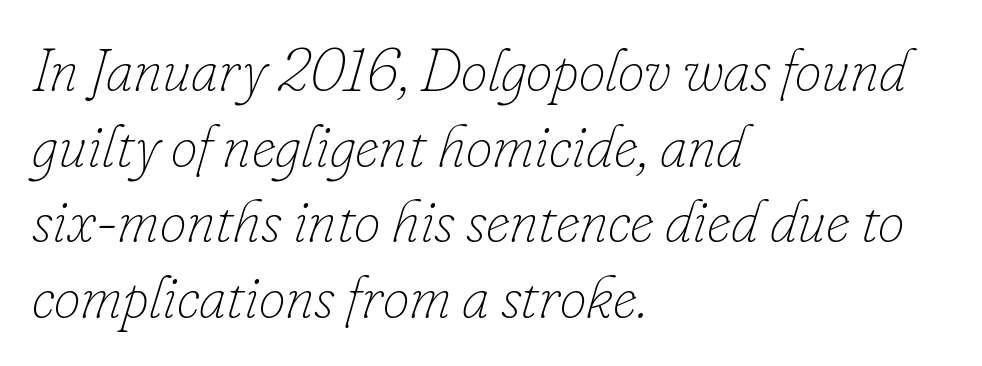
Q: Is the text bold? A: No.
Q: Is the text italic (slanted)? A: Yes, it leans right by about 16 degrees.
Q: Is the text underlined? A: No.
Q: How is the paragraph aligned? A: Left-aligned.
Q: Is the spacing between letters normal or unusually wide? A: Normal.
Q: Is the spacing between lines tight, normal or loose? A: Normal.
Q: Width (condensed, normal, or wide)? A: Normal.
Q: Stroke contrast? A: Low.
Q: x-height? A: Small.
Q: Monospaced? A: No.
